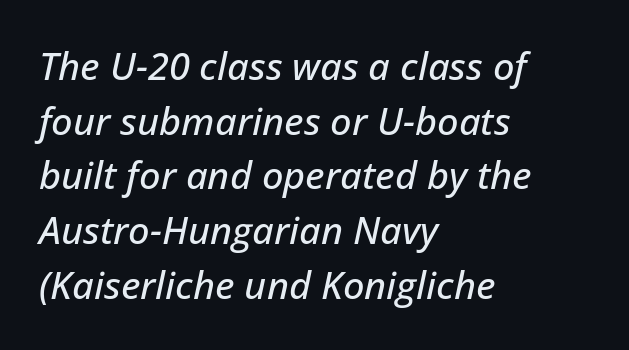
Does the copy run flush right? No — it runs flush left. Tall strokes in this sample are angled rather than plumb. This rendering leaves character spacing at its baseline value. You could not count columns in this text — the font is proportionally spaced. The passage shown stacks its lines at a standard gap.
